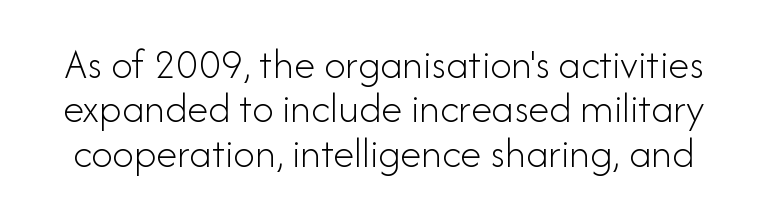
Q: Is the text bold? A: No.
Q: Is the text italic (slanted)? A: No, it is upright.
Q: Is the typeface a serif or a sans-serif typeface? A: Sans-serif.
Q: Is the text underlined? A: No.
Q: Is the spacing between letters normal or unusually wide? A: Normal.
Q: Is the spacing between lines tight, normal or loose? A: Tight.
Q: Width (condensed, normal, or wide)? A: Normal.
Q: Stroke contrast? A: Low.
Q: x-height? A: Small.
Q: Monospaced? A: No.
